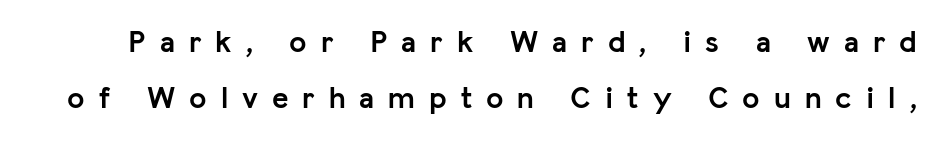
The image shows 31 px semibold sans-serif type, upright; set line spacing 1.81x, unusually wide letter spacing (+0.45 em), not underlined; low stroke contrast and a medium x-height.
